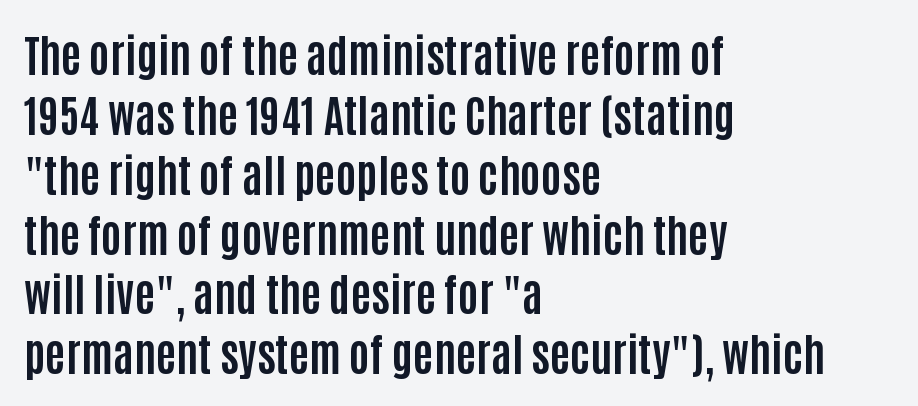
The image shows 44 px bold, condensed sans-serif type, upright; set left-aligned, normal line spacing (1.36x), normal letter spacing, not underlined; low stroke contrast and a large x-height.
